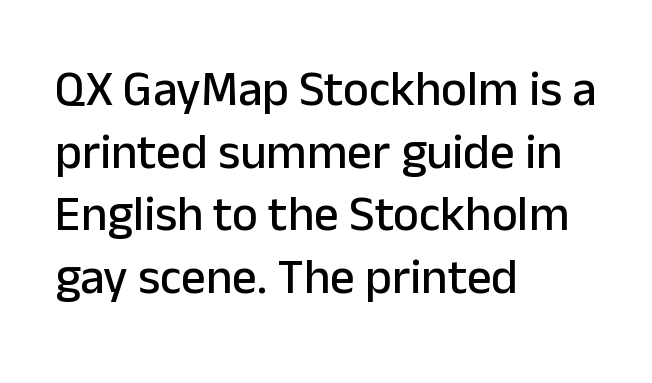
The image shows 49 px sans-serif type, upright; set left-aligned, normal line spacing (1.28x), normal letter spacing, not underlined; low stroke contrast and a medium x-height.
